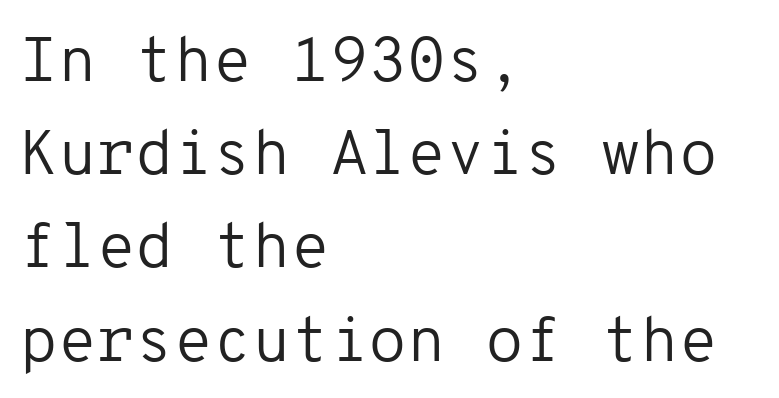
{"serif": "no", "italic": "no", "bold": "no", "weight": "regular", "width": "normal", "stroke_contrast": "low", "x_height": "medium", "monospaced": "yes", "underline": "no", "align": "left", "line_spacing": "normal", "line_spacing_ratio": 1.48, "letter_spacing": "normal", "letter_spacing_em": 0.0, "glyph_px": 63}
